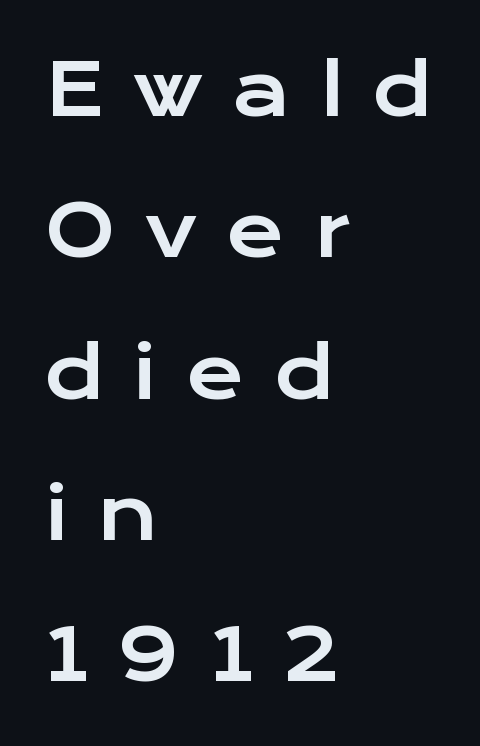
Q: Is the text italic (slanted)? A: No, it is upright.
Q: Is the typeface a serif or a sans-serif typeface? A: Sans-serif.
Q: Is the text underlined? A: No.
Q: How is the paragraph aligned? A: Left-aligned.
Q: Is the spacing between letters normal or unusually wide? A: Unusually wide.
Q: Is the spacing between lines tight, normal or loose? A: Loose.
Q: Width (condensed, normal, or wide)? A: Wide.
Q: Stroke contrast? A: Low.
Q: x-height? A: Medium.
Q: Monospaced? A: No.
